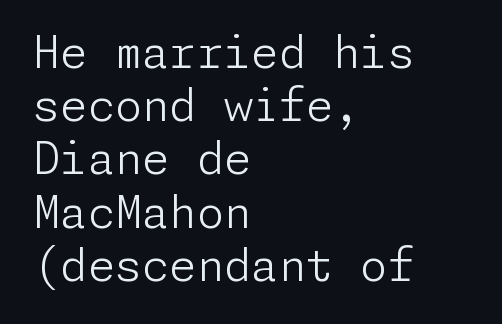
Q: Is the text bold? A: No.
Q: Is the text italic (slanted)? A: No, it is upright.
Q: Is the typeface a serif or a sans-serif typeface? A: Sans-serif.
Q: Is the text underlined? A: No.
Q: How is the paragraph aligned? A: Left-aligned.
Q: Is the spacing between letters normal or unusually wide? A: Normal.
Q: Width (condensed, normal, or wide)? A: Normal.
Q: Stroke contrast? A: Low.
Q: x-height? A: Medium.
